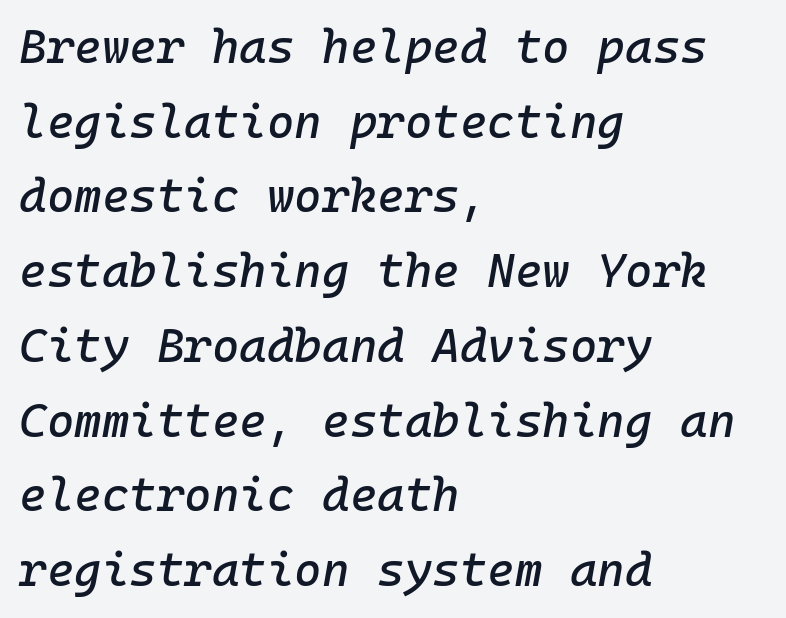
The image shows 47 px text type, italic (leaning right), monospaced; set left-aligned, normal line spacing (1.59x), normal letter spacing, not underlined; low stroke contrast and a medium x-height.
